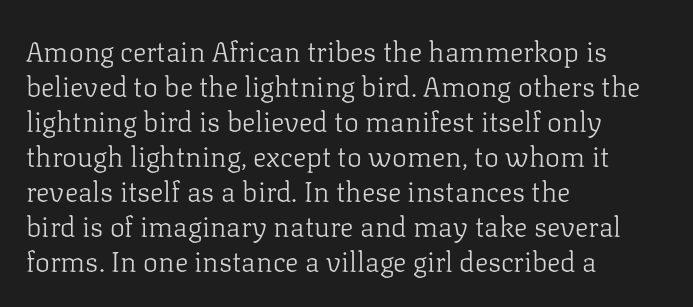
Q: Is the text bold? A: No.
Q: Is the text italic (slanted)? A: No, it is upright.
Q: Is the typeface a serif or a sans-serif typeface? A: Serif.
Q: Is the text underlined? A: No.
Q: How is the paragraph aligned? A: Left-aligned.
Q: Is the spacing between letters normal or unusually wide? A: Normal.
Q: Is the spacing between lines tight, normal or loose? A: Normal.
Q: Width (condensed, normal, or wide)? A: Normal.
Q: Stroke contrast? A: Low.
Q: x-height? A: Medium.
Q: Monospaced? A: No.
